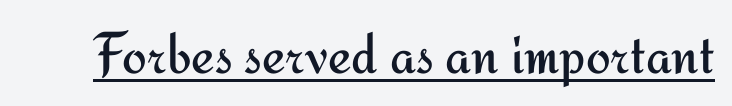
{"serif": "no", "italic": "no", "bold": "no", "weight": "regular", "width": "normal", "stroke_contrast": "medium", "x_height": "small", "monospaced": "no", "underline": "yes", "letter_spacing": "normal", "letter_spacing_em": 0.0, "glyph_px": 59}
